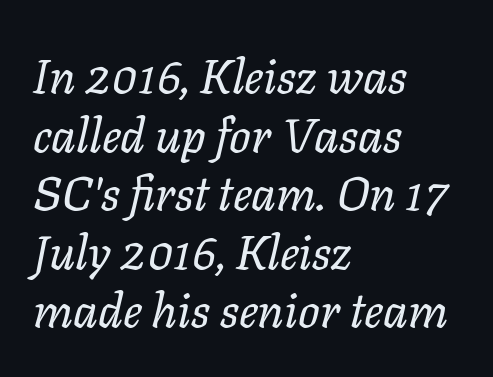
The image shows 48 px regular-weight type, italic (leaning right); set left-aligned, line spacing 1.22x, normal letter spacing, not underlined; low stroke contrast and a medium x-height.
